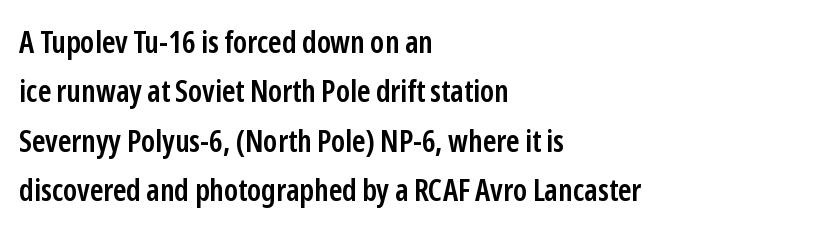
The image shows 31 px semibold, condensed sans-serif type, upright; set left-aligned, normal line spacing (1.59x), normal letter spacing, not underlined; low stroke contrast and a medium x-height.
